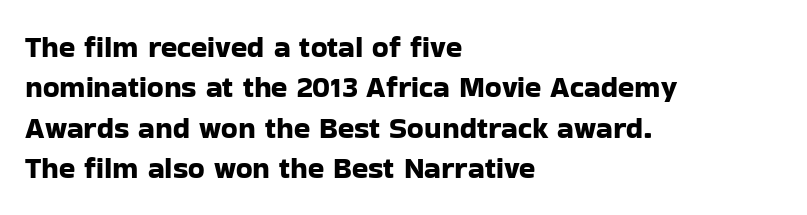
{"serif": "no", "italic": "no", "width": "normal", "stroke_contrast": "low", "x_height": "medium", "monospaced": "no", "underline": "no", "align": "left", "line_spacing": "normal", "line_spacing_ratio": 1.35, "letter_spacing": "normal", "letter_spacing_em": 0.0, "glyph_px": 30}
